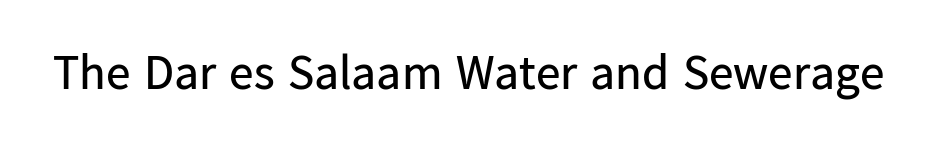
{"serif": "no", "italic": "no", "bold": "no", "weight": "regular", "width": "normal", "stroke_contrast": "low", "x_height": "medium", "monospaced": "no", "underline": "no", "letter_spacing": "normal", "letter_spacing_em": 0.0, "glyph_px": 49}
